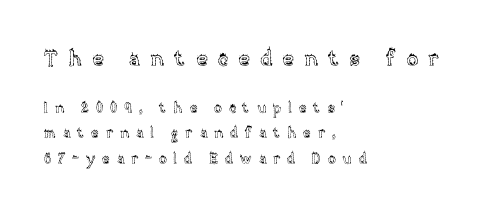
In terms of posture, this sample is upright. Beneath every word, the page is bare. The earlier block is typeset at a bigger size than the later block. The typesetter chose a ragged-right arrangement here. The type is letterspaced generously, with wide tracking.
